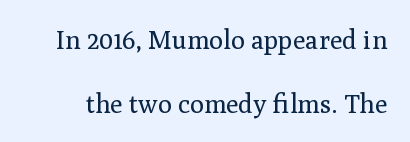
Counters stay open thanks to moderate or lighter strokes. Descender tails drop into unmarked territory. Horizontal bands of white between lines are thick stripes. Spacing between characters is what you'd get straight out of the box. No italicization has been applied; the sample stays upright.
